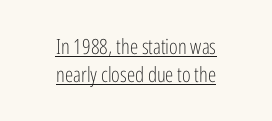
Nobody touched the tracking dial on this one. The text block is weighted toward neither margin, spreading evenly from the middle. Rendered with straight, roman letterforms. This sample keeps an unexceptional amount of space between lines. Caption: lettering with a line underneath.
